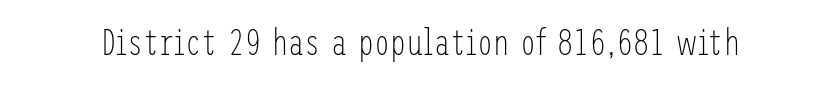
Characters remain perfectly vertical along every line. Look at the tracking — it's just the regular setting, nothing added. The letters carry no serifs — their stems end cleanly without finishing strokes. The typeface has the unassuming heft of standard copy or less. Has an underline been added? It has not.
